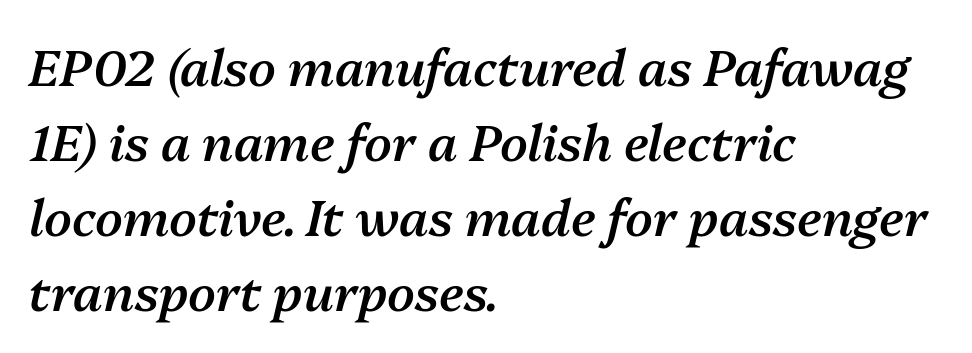
Q: Is the text bold? A: Semi-bold.
Q: Is the text italic (slanted)? A: Yes, it leans right by about 13 degrees.
Q: Is the text underlined? A: No.
Q: How is the paragraph aligned? A: Left-aligned.
Q: Is the spacing between letters normal or unusually wide? A: Normal.
Q: Is the spacing between lines tight, normal or loose? A: Normal.
Q: Width (condensed, normal, or wide)? A: Normal.
Q: Stroke contrast? A: Medium.
Q: x-height? A: Medium.
Q: Monospaced? A: No.
